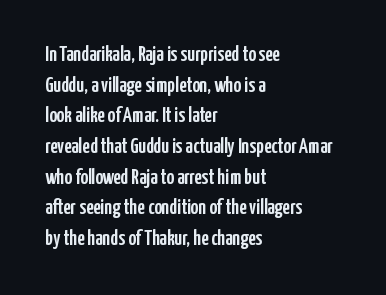
Style check: upright. Quick note: interline space is typical. This sample uses plain, unmodified letter spacing. In CSS terms this would be text-align: left.
